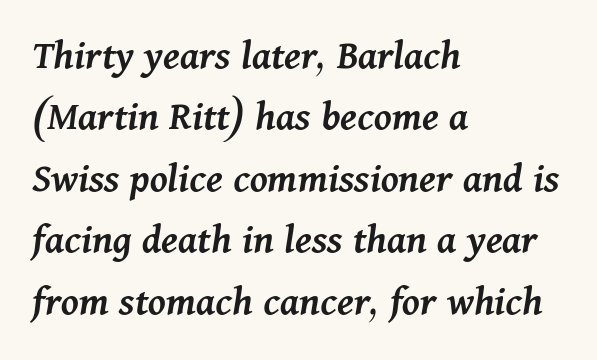
The image shows 43 px semibold type, italic (leaning right); set left-aligned, normal line spacing (1.43x), normal letter spacing, not underlined; medium stroke contrast and a medium x-height.
